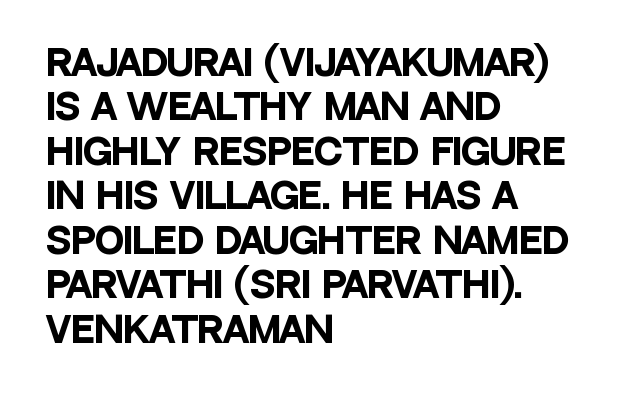
{"serif": "no", "italic": "no", "bold": "yes", "weight": "heavy", "width": "condensed", "stroke_contrast": "low", "x_height": "large", "monospaced": "no", "underline": "no", "align": "left", "line_spacing": "normal", "line_spacing_ratio": 1.27, "letter_spacing": "normal", "letter_spacing_em": 0.0, "glyph_px": 35}
